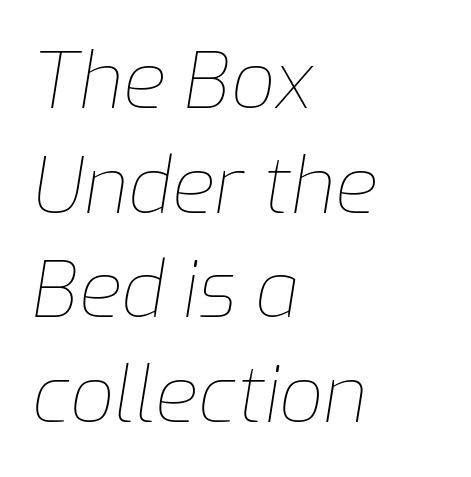
{"italic": "yes", "lean": "right", "slant_degrees": 9, "bold": "no", "weight": "thin", "width": "normal", "stroke_contrast": "low", "x_height": "medium", "monospaced": "no", "underline": "no", "align": "left", "line_spacing": "normal", "line_spacing_ratio": 1.34, "letter_spacing": "normal", "letter_spacing_em": 0.0, "glyph_px": 78}
